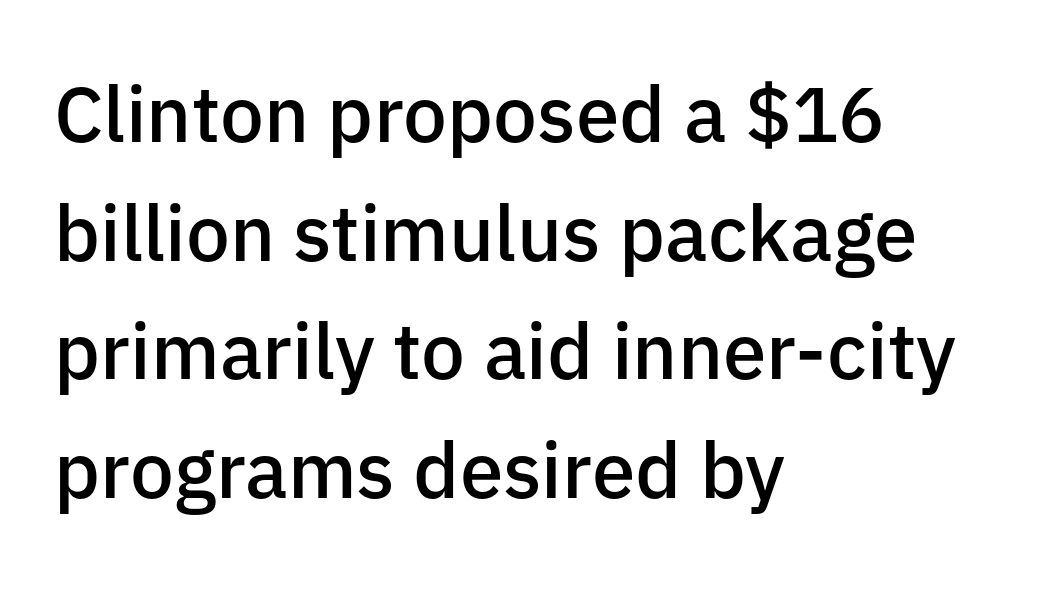
Between one letter and the next there's only the usual sliver of space. The space directly below the letters is spotless. Caption: multi-line text, flush left, ragged right. Weight: semibold (demi). Regular leading.
